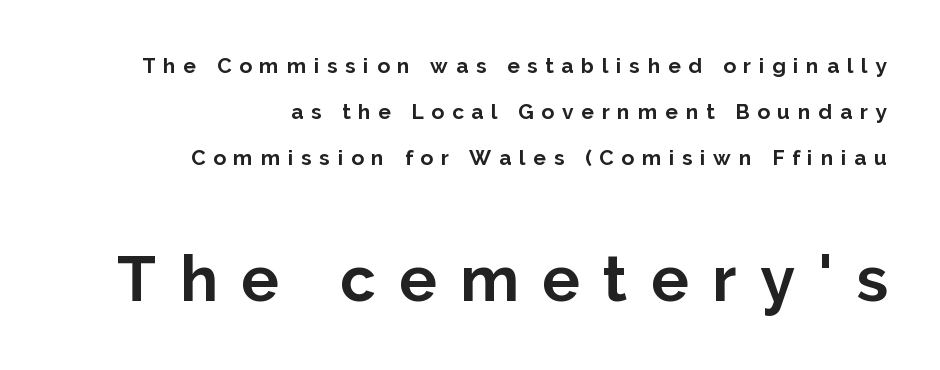
The image shows 63 px bold sans-serif type, upright; set right-aligned, loose line spacing (2.19x), unusually wide letter spacing (+0.37 em), not underlined; the second (bottom) block is 3.0x larger; low stroke contrast and a medium x-height.
